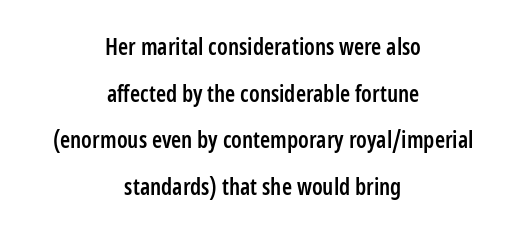
The image shows 23 px text type, upright; set centered, loose line spacing (2.03x), normal letter spacing, not underlined.
